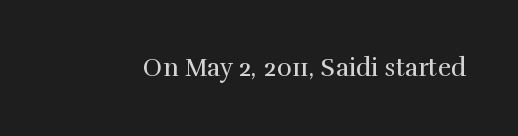
The rendering keeps characters at their native spacing. The font sits on the lighter half of the weight spectrum, regular included. Quick note: underline off. Is there any slant? The stems are plumb.
